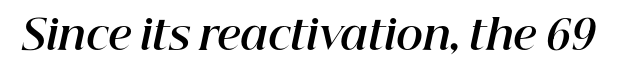
The image shows 41 px bold type, italic (leaning right); set normal letter spacing, not underlined; high stroke contrast and a medium x-height.
